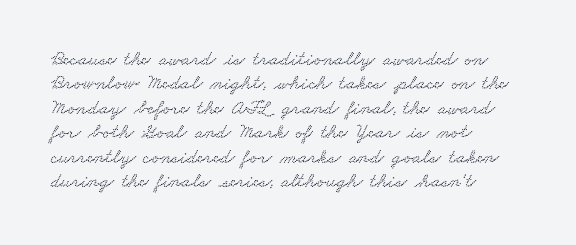
Look at the tracking — it's just the regular setting, nothing added. Just letters on the line, the space beneath them empty. Where is the straight margin? On the left.
